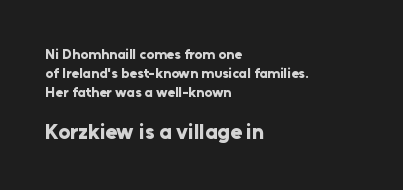
Chunky letters — that's bold for sure. What stands out about the letter spacing? Nothing — it is the standard amount. Scale increases going downward across the two blocks. Interline gaps are of average width in this sample. A bare baseline throughout the passage.
